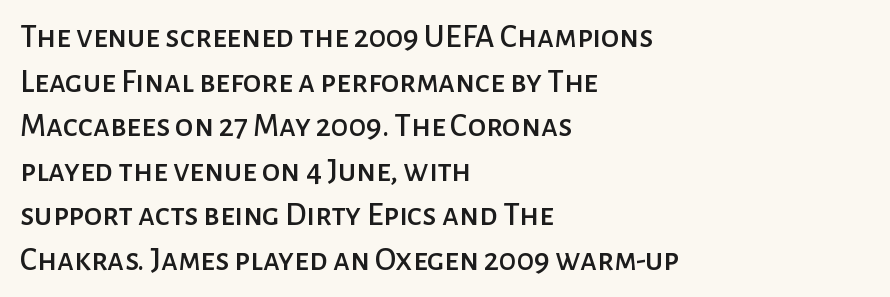
{"serif": "no", "italic": "no", "width": "normal", "stroke_contrast": "low", "x_height": "medium", "monospaced": "no", "underline": "no", "align": "left", "line_spacing": "normal", "line_spacing_ratio": 1.35, "letter_spacing": "normal", "letter_spacing_em": 0.0, "glyph_px": 33}
